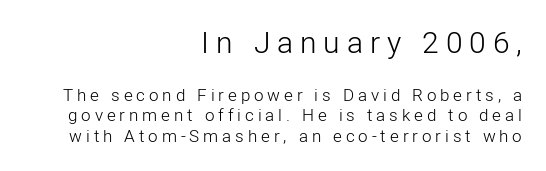
{"serif": "no", "italic": "no", "bold": "no", "weight": "light", "width": "normal", "stroke_contrast": "low", "x_height": "medium", "monospaced": "no", "underline": "no", "align": "right", "line_spacing_ratio": 1.2, "letter_spacing": "wide", "letter_spacing_em": 0.23, "larger_block": "first", "size_ratio": 1.76, "glyph_px": 30}
